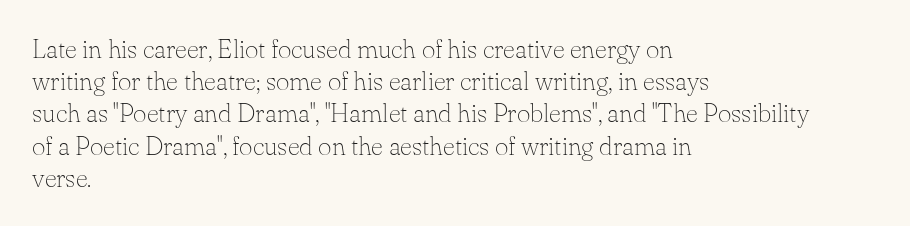
Q: Is the text bold? A: No.
Q: Is the text italic (slanted)? A: No, it is upright.
Q: Is the text underlined? A: No.
Q: How is the paragraph aligned? A: Left-aligned.
Q: Is the spacing between letters normal or unusually wide? A: Normal.
